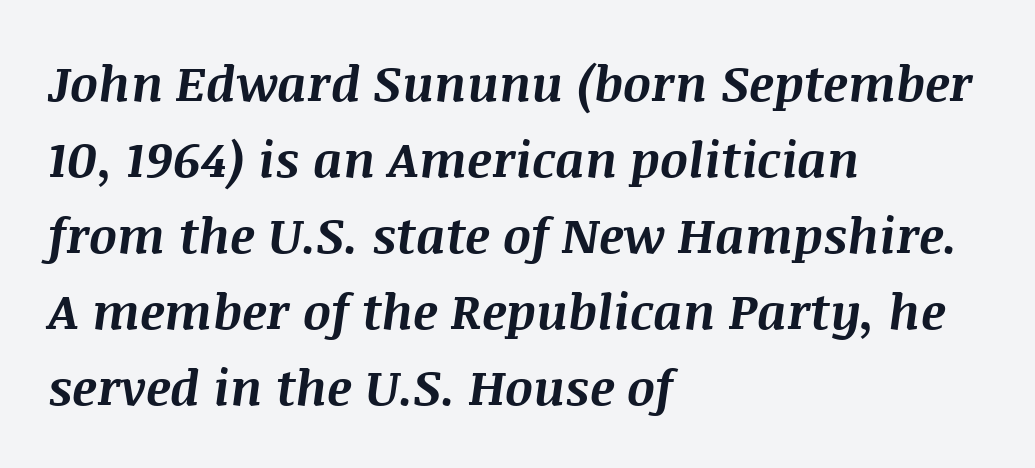
{"italic": "yes", "lean": "right", "slant_degrees": 8, "bold": "yes", "weight": "bold", "width": "normal", "stroke_contrast": "medium", "x_height": "large", "monospaced": "no", "underline": "no", "align": "left", "line_spacing": "normal", "line_spacing_ratio": 1.55, "letter_spacing": "normal", "letter_spacing_em": 0.0, "glyph_px": 49}
